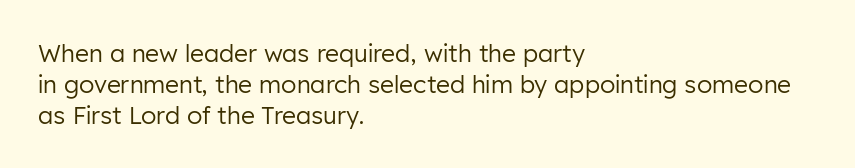
{"italic": "no", "bold": "no", "underline": "no", "align": "left", "line_spacing": "normal", "line_spacing_ratio": 1.29, "letter_spacing": "normal", "letter_spacing_em": 0.0, "glyph_px": 24}
